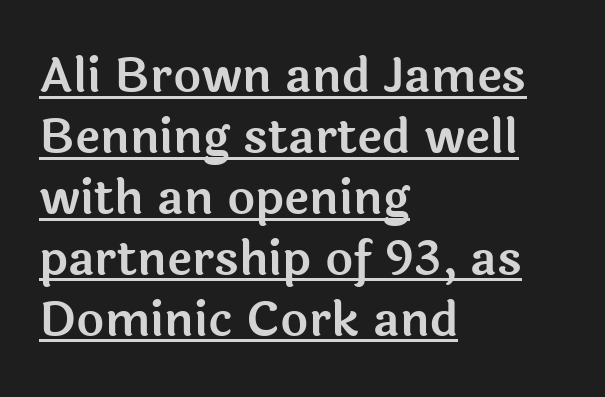
{"serif": "no", "italic": "no", "width": "normal", "x_height": "medium", "monospaced": "no", "underline": "yes", "align": "left", "line_spacing": "normal", "line_spacing_ratio": 1.27, "letter_spacing": "normal", "letter_spacing_em": 0.0, "glyph_px": 48}
